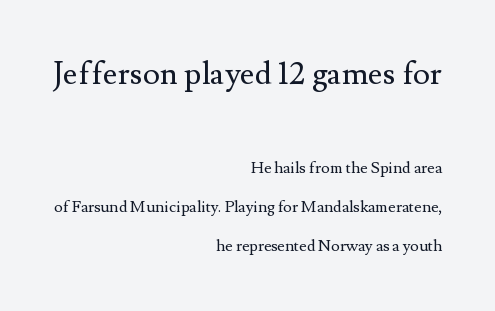
If you drew a line through each stem, it would be perfectly vertical. The letterforms sit shoulder to shoulder at normal distance. The font is comparable to plain body text, perhaps lighter. In terms of leading, this rendering errs on the spacious side. Rule under the text: the space is simply empty. This is serif lettering, the kind often seen in printed books.
